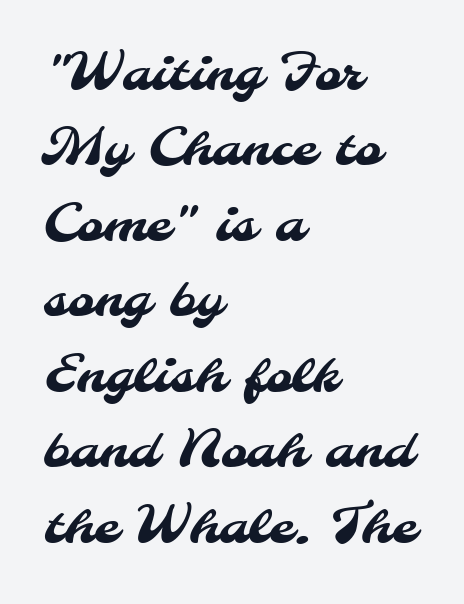
Q: Is the typeface a serif or a sans-serif typeface? A: Sans-serif.
Q: Is the text underlined? A: No.
Q: How is the paragraph aligned? A: Left-aligned.
Q: Is the spacing between letters normal or unusually wide? A: Normal.
Q: Is the spacing between lines tight, normal or loose? A: Normal.
Q: Width (condensed, normal, or wide)? A: Normal.
Q: Stroke contrast? A: Medium.
Q: x-height? A: Small.
Q: Monospaced? A: No.
